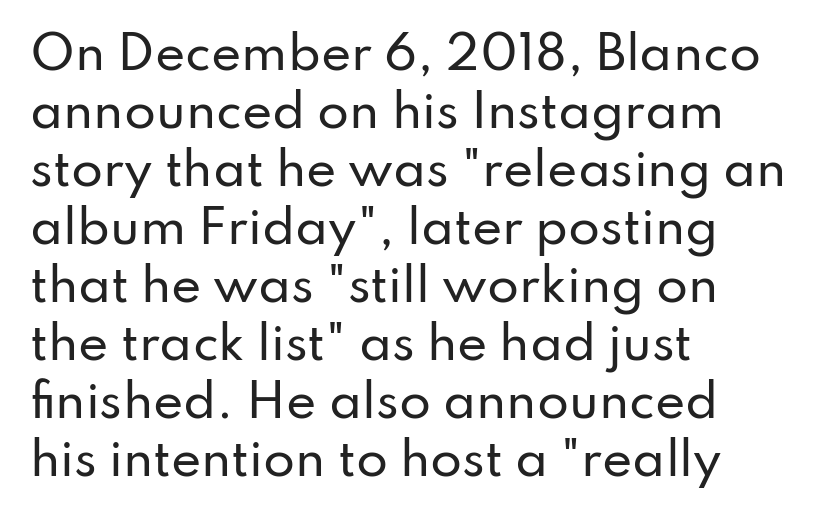
{"serif": "no", "italic": "no", "width": "normal", "stroke_contrast": "low", "x_height": "small", "monospaced": "no", "underline": "no", "align": "left", "line_spacing": "normal", "line_spacing_ratio": 1.26, "letter_spacing": "normal", "letter_spacing_em": 0.0, "glyph_px": 46}
